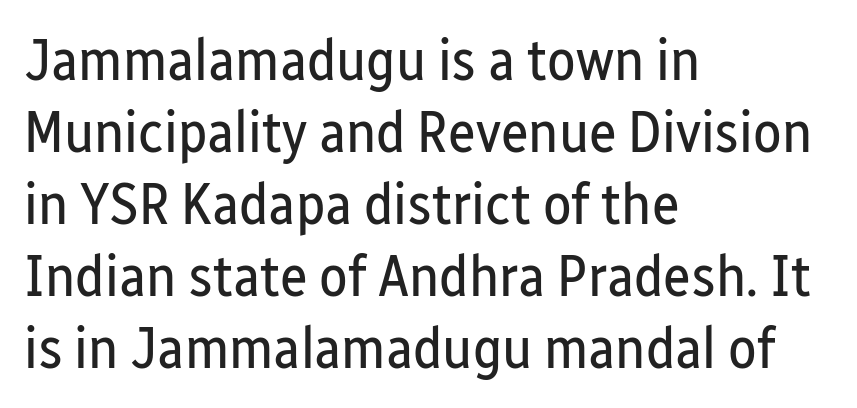
Q: Is the text bold? A: No.
Q: Is the text italic (slanted)? A: No, it is upright.
Q: Is the typeface a serif or a sans-serif typeface? A: Sans-serif.
Q: Is the text underlined? A: No.
Q: How is the paragraph aligned? A: Left-aligned.
Q: Is the spacing between letters normal or unusually wide? A: Normal.
Q: Width (condensed, normal, or wide)? A: Condensed.
Q: Stroke contrast? A: Low.
Q: x-height? A: Medium.
Q: Monospaced? A: No.
